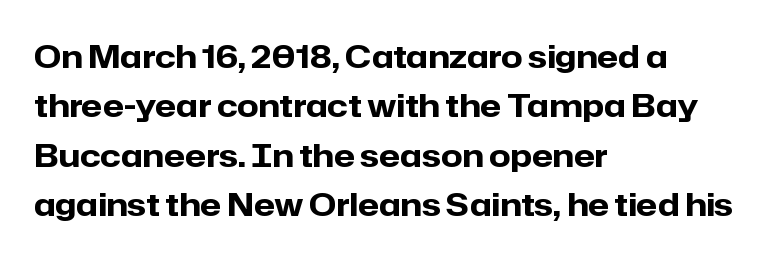
Q: Is the text bold? A: Yes.
Q: Is the text italic (slanted)? A: No, it is upright.
Q: Is the typeface a serif or a sans-serif typeface? A: Sans-serif.
Q: Is the text underlined? A: No.
Q: How is the paragraph aligned? A: Left-aligned.
Q: Is the spacing between letters normal or unusually wide? A: Normal.
Q: Is the spacing between lines tight, normal or loose? A: Normal.
Q: Width (condensed, normal, or wide)? A: Normal.
Q: Stroke contrast? A: Low.
Q: x-height? A: Medium.
Q: Monospaced? A: No.
